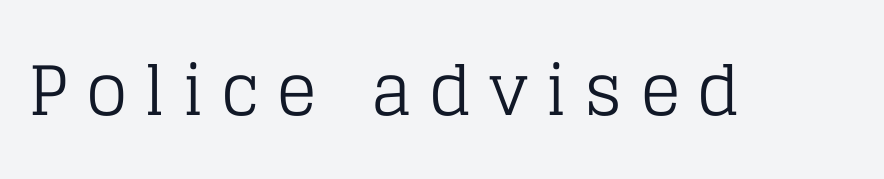
{"serif": "yes", "italic": "no", "bold": "no", "weight": "regular", "width": "normal", "stroke_contrast": "low", "x_height": "large", "monospaced": "no", "underline": "no", "letter_spacing": "wide", "letter_spacing_em": 0.25, "glyph_px": 68}
